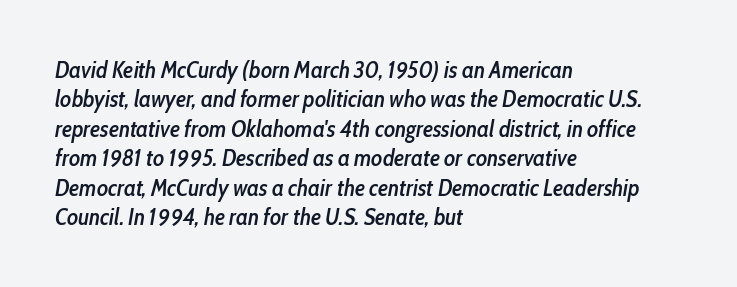
{"italic": "yes", "lean": "right", "slant_degrees": 10, "bold": "semi", "underline": "no", "align": "left", "line_spacing": "normal", "line_spacing_ratio": 1.28, "letter_spacing": "normal", "letter_spacing_em": 0.0, "glyph_px": 23}
